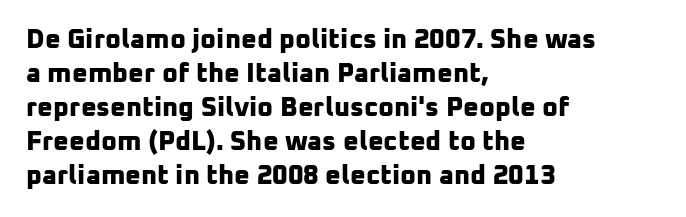
The image shows 27 px bold type; set left-aligned, normal line spacing (1.26x), normal letter spacing, not underlined.
